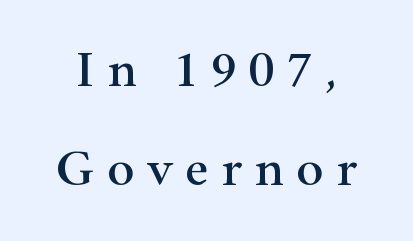
The image shows 51 px wide serif type, upright; set loose line spacing (1.94x), unusually wide letter spacing (+0.24 em), not underlined; high stroke contrast and a small x-height.
